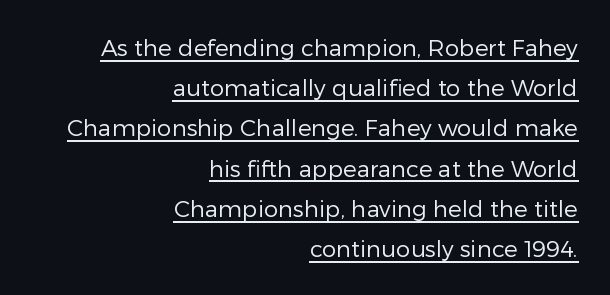
Q: Is the text bold? A: No.
Q: Is the text italic (slanted)? A: No, it is upright.
Q: Is the text underlined? A: Yes.
Q: How is the paragraph aligned? A: Right-aligned.
Q: Is the spacing between letters normal or unusually wide? A: Normal.
